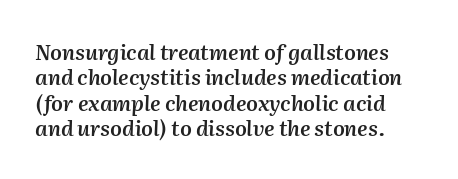
Strokes here are thickened, but only to semibold level. Lines of text with bare space underneath. This is oblique type, the kind used for emphasis or titles. The face used here is rendered with its standard letterfit.
